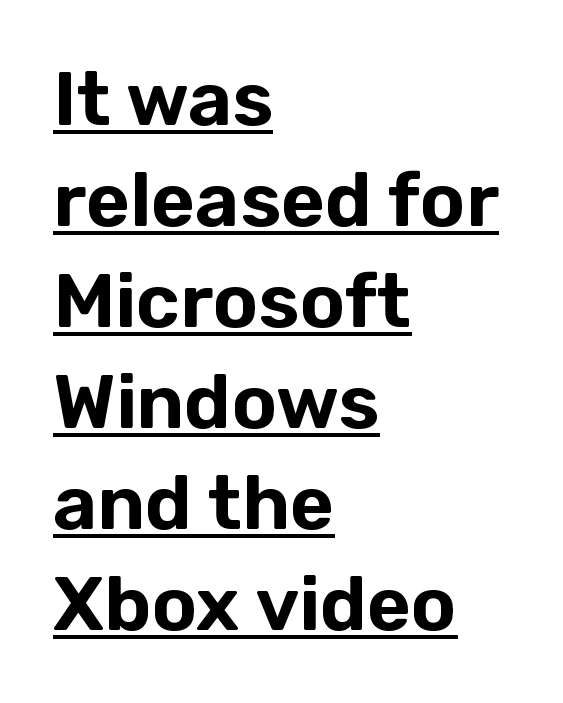
Leading matches the norm, producing a regular column. The lettering holds an erect, upright posture throughout. The face used here is proportionally spaced, like ordinary book or web type. Honestly, the underline is the first thing you notice here.
